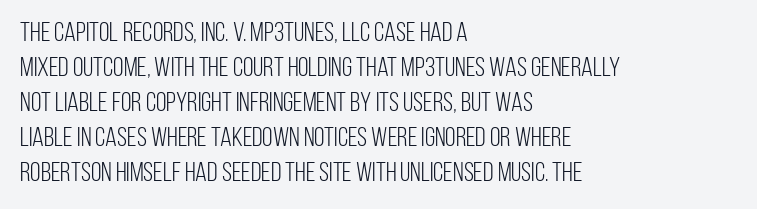
The image shows 27 px text type, upright; set left-aligned, normal line spacing (1.3x), normal letter spacing, not underlined.
